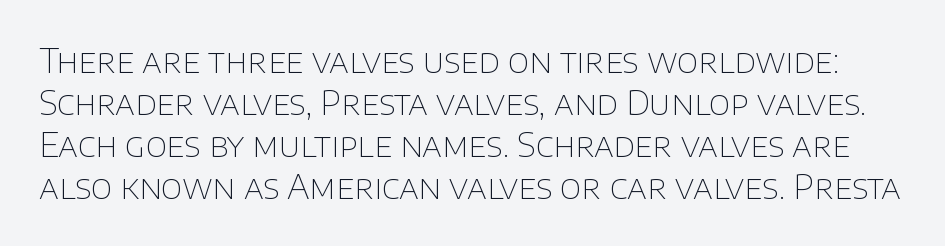
The image shows 33 px thin sans-serif type, upright; set normal line spacing (1.27x), normal letter spacing, not underlined; low stroke contrast and a large x-height.
